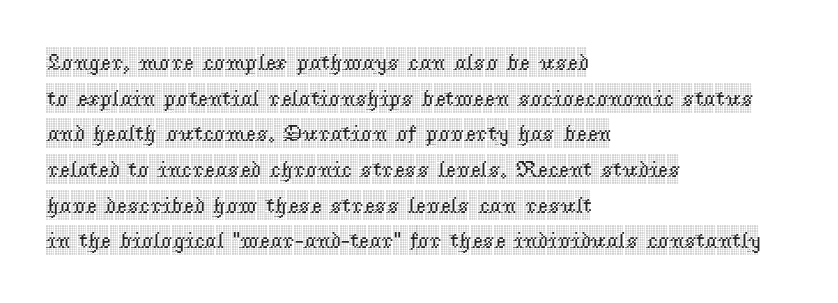
Every row of glyphs begins at an identical x-position on the left. The passage shown has conventional tracking throughout. A typesetter would mark this as roman, not italic. Letters rest on an invisible, unmarked baseline. In terms of leading, this rendering sits right in the middle.
